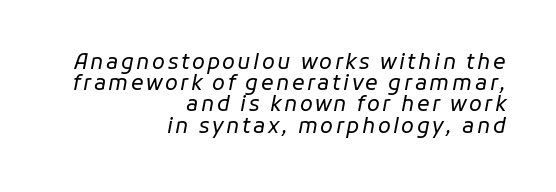
Q: Is the text bold? A: No.
Q: Is the text italic (slanted)? A: Yes, it leans right by about 11 degrees.
Q: Is the text underlined? A: No.
Q: How is the paragraph aligned? A: Right-aligned.
Q: Is the spacing between lines tight, normal or loose? A: Tight.
